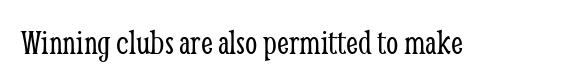
{"serif": "yes", "italic": "no", "bold": "no", "weight": "light", "width": "condensed", "stroke_contrast": "low", "x_height": "medium", "monospaced": "no", "underline": "no", "letter_spacing": "normal", "letter_spacing_em": 0.0, "glyph_px": 35}
